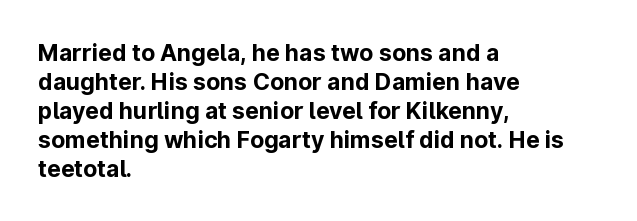
The image shows 23 px bold type, upright; set left-aligned, normal line spacing (1.26x), normal letter spacing, not underlined.
